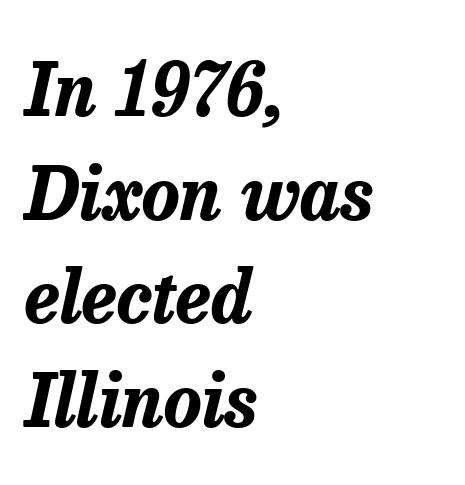
{"italic": "yes", "lean": "right", "slant_degrees": 13, "bold": "yes", "weight": "bold", "width": "normal", "stroke_contrast": "low", "x_height": "medium", "monospaced": "no", "underline": "no", "align": "left", "line_spacing": "normal", "line_spacing_ratio": 1.44, "letter_spacing": "normal", "letter_spacing_em": 0.0, "glyph_px": 72}
